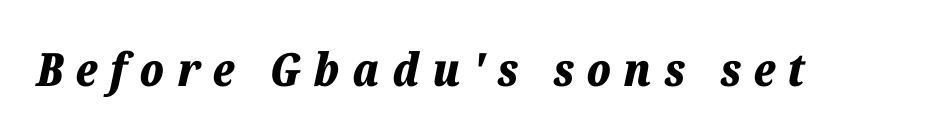
Clear beneath every line of the passage. Looks like regular typesetting: each glyph gets only the width it needs. These lines were composed using italics. How heavy is the stroke? Heavy — this is a bold. Inter-character spacing is expanded well beyond the font's built-in metrics.
